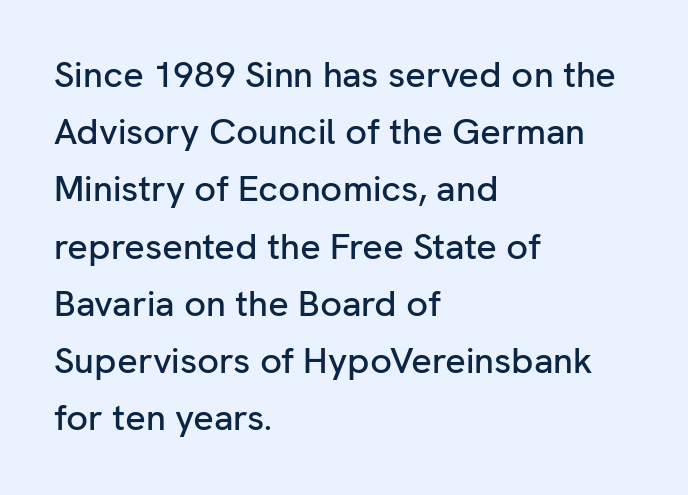
Proportional: the letters do not fall into vertical columns. Is there any slant? The stems are plumb. In terms of letterform style, serifs are entirely absent. Letters rest on an invisible, unmarked baseline. Observe the ordinary spacing: letters are neighbours, not strangers. Caption: multi-line text, flush left, ragged right.
